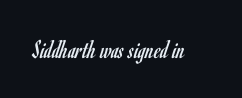
The image shows 27 px text type; set normal letter spacing, not underlined.
